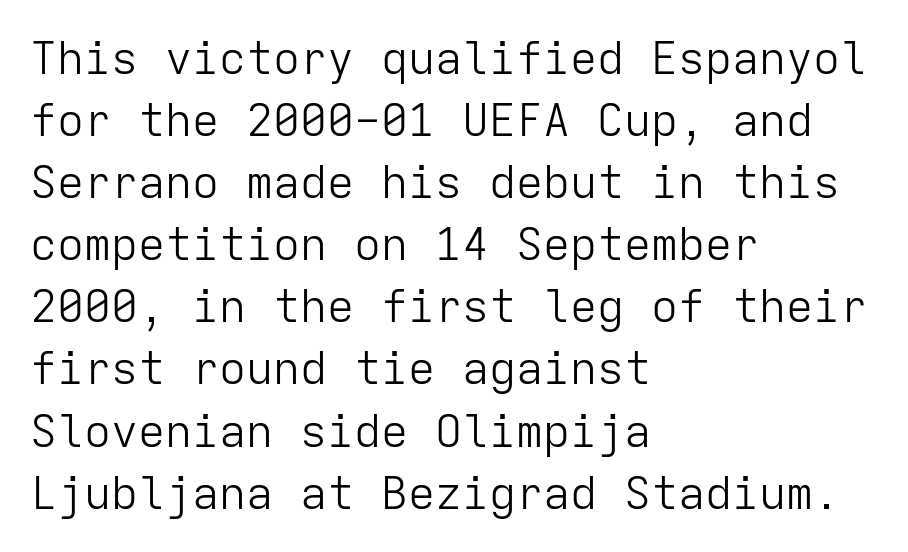
The image shows 45 px light sans-serif type, upright, monospaced; set left-aligned, normal line spacing (1.38x), normal letter spacing, not underlined; low stroke contrast and a medium x-height.
